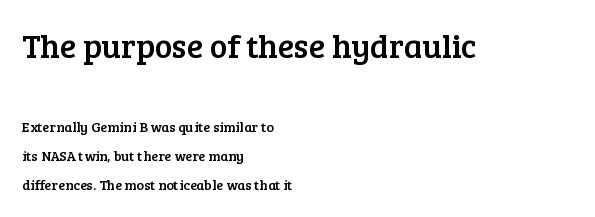
{"serif": "yes", "italic": "no", "width": "normal", "stroke_contrast": "low", "x_height": "medium", "monospaced": "no", "underline": "no", "align": "left", "line_spacing": "loose", "line_spacing_ratio": 2.06, "letter_spacing": "normal", "letter_spacing_em": 0.0, "larger_block": "first", "size_ratio": 2.36, "glyph_px": 33}
